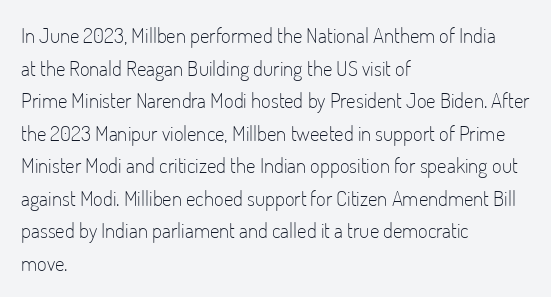
{"italic": "no", "bold": "no", "underline": "no", "align": "left", "line_spacing": "normal", "line_spacing_ratio": 1.55, "letter_spacing": "normal", "letter_spacing_em": 0.0, "glyph_px": 21}
